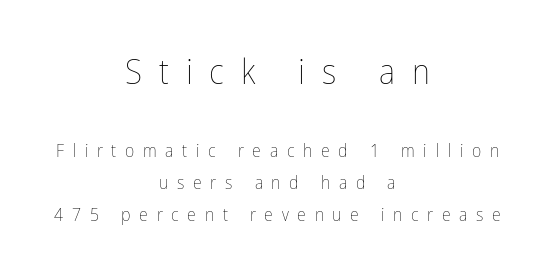
{"italic": "no", "bold": "no", "weight": "thin", "width": "condensed", "stroke_contrast": "low", "x_height": "medium", "monospaced": "no", "underline": "no", "align": "center", "line_spacing_ratio": 1.77, "letter_spacing": "wide", "letter_spacing_em": 0.48, "larger_block": "first", "size_ratio": 1.94, "glyph_px": 35}
